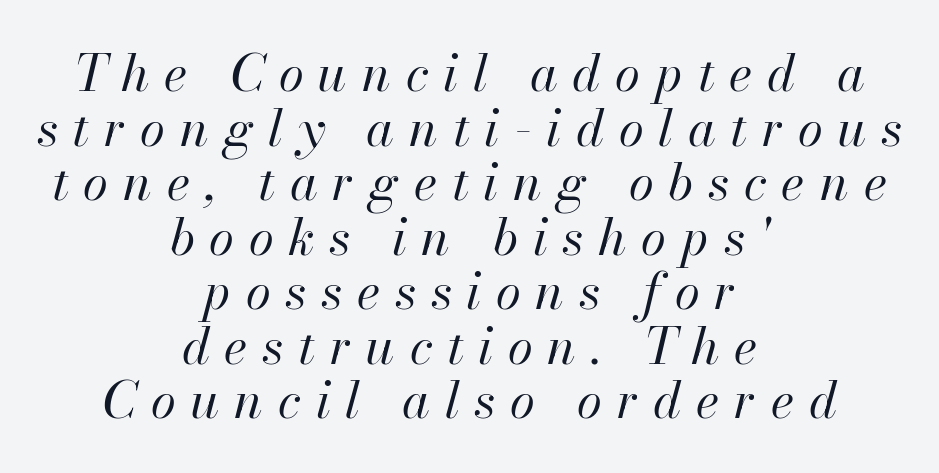
The image shows 51 px regular-weight type, italic (leaning right); set centered, tight line spacing (1.07x), unusually wide letter spacing (+0.29 em), not underlined; high stroke contrast and a small x-height.
